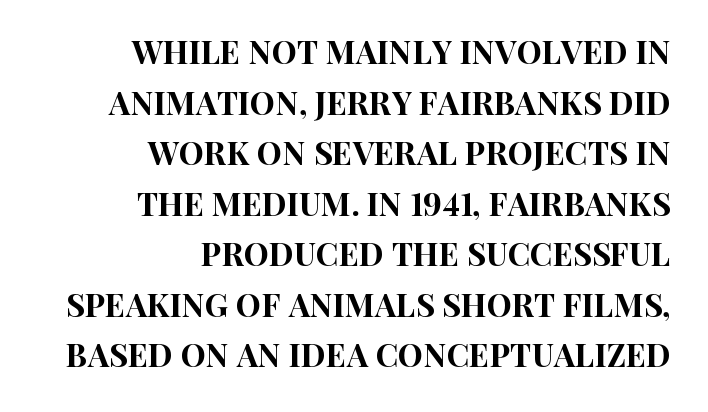
The image shows 32 px condensed sans-serif type, upright; set right-aligned, normal line spacing (1.58x), normal letter spacing, not underlined; high stroke contrast and a large x-height.
